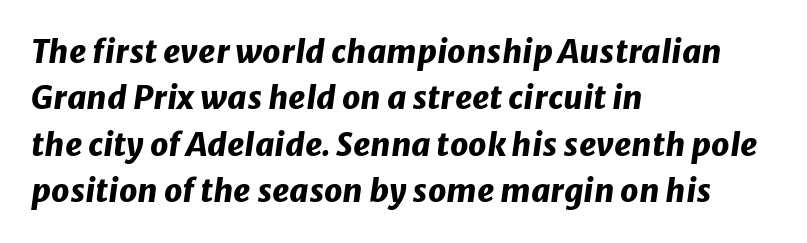
The image shows 32 px heavy type, italic (leaning right); set left-aligned, normal line spacing (1.45x), normal letter spacing, not underlined; low stroke contrast and a medium x-height.
